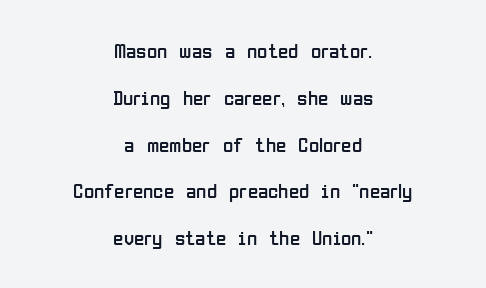
The image shows 21 px text type, upright; set centered, loose line spacing (2.23x), normal letter spacing, not underlined.
